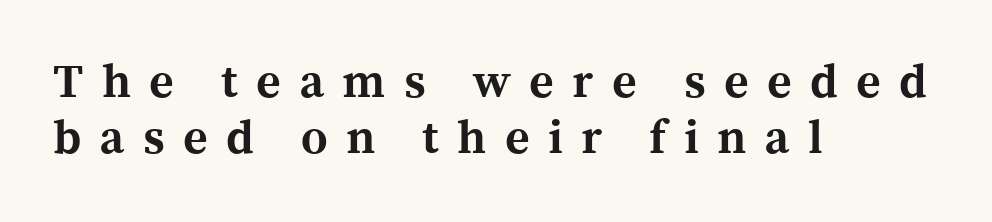
Here the designer chose a conventional face with non-uniform glyph widths. Set as a true bold cut, around the 700 mark. Letterform terminals end in serifs throughout the passage. You can tell it's not italic because the verticals are truly vertical. Underlining? Definitely not there.
